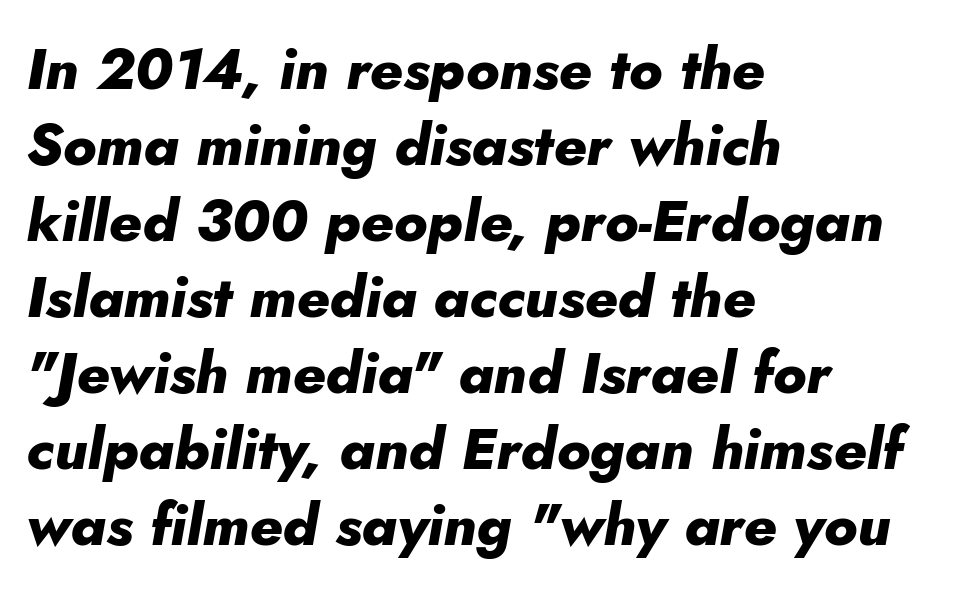
The image shows 58 px heavy type, italic (leaning right); set left-aligned, normal line spacing (1.31x), normal letter spacing, not underlined; low stroke contrast and a small x-height.
